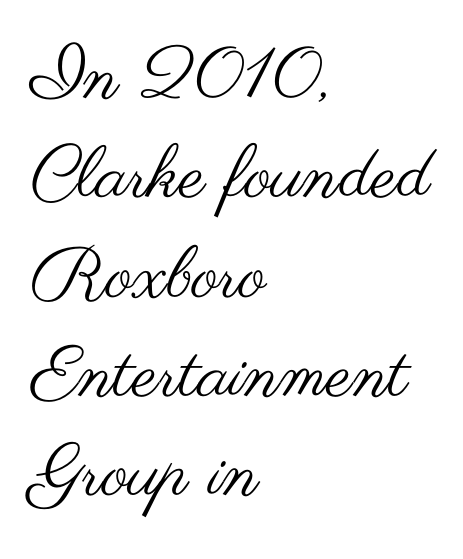
Evenly set lines give the paragraph a standard silhouette. The font is comparable to plain body text, perhaps lighter. Here the designer chose a conventional face with non-uniform glyph widths. Each line starts at the same left margin while the right side varies.
